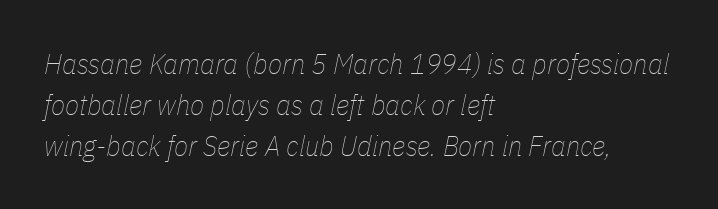
Q: Is the text bold? A: No.
Q: Is the text italic (slanted)? A: Yes, it leans right by about 11 degrees.
Q: Is the text underlined? A: No.
Q: How is the paragraph aligned? A: Left-aligned.
Q: Is the spacing between letters normal or unusually wide? A: Normal.
Q: Is the spacing between lines tight, normal or loose? A: Normal.
Q: Width (condensed, normal, or wide)? A: Condensed.
Q: Stroke contrast? A: Low.
Q: x-height? A: Medium.
Q: Monospaced? A: No.
